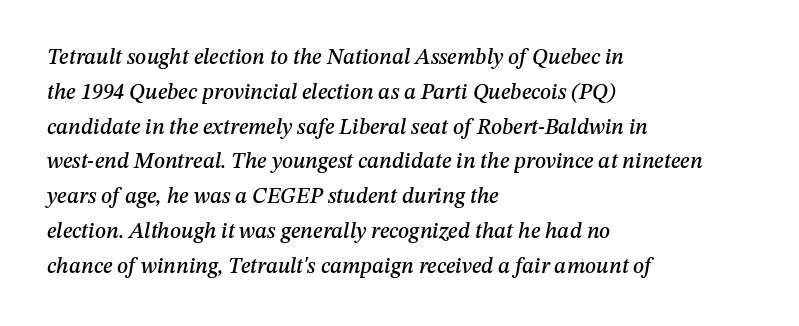
{"italic": "yes", "lean": "right", "slant_degrees": 12, "underline": "no", "align": "left", "line_spacing": "normal", "line_spacing_ratio": 1.58, "letter_spacing": "normal", "letter_spacing_em": 0.0, "glyph_px": 22}
